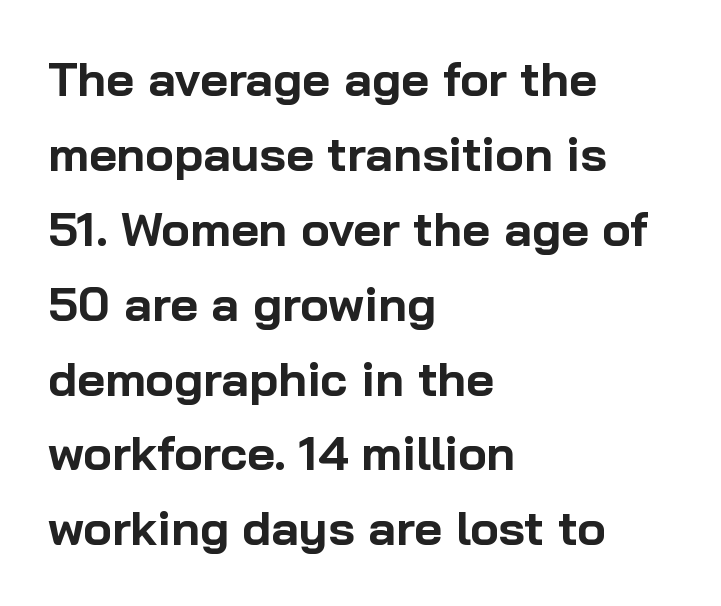
The image shows 48 px bold sans-serif type, upright; set left-aligned, normal line spacing (1.56x), normal letter spacing, not underlined; low stroke contrast and a medium x-height.
